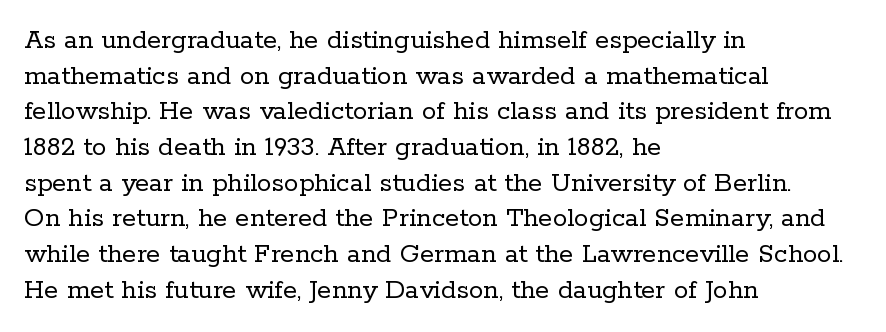
Q: Is the text bold? A: No.
Q: Is the text italic (slanted)? A: No, it is upright.
Q: Is the typeface a serif or a sans-serif typeface? A: Serif.
Q: Is the text underlined? A: No.
Q: How is the paragraph aligned? A: Left-aligned.
Q: Is the spacing between letters normal or unusually wide? A: Normal.
Q: Width (condensed, normal, or wide)? A: Normal.
Q: Stroke contrast? A: Low.
Q: x-height? A: Medium.
Q: Monospaced? A: No.
